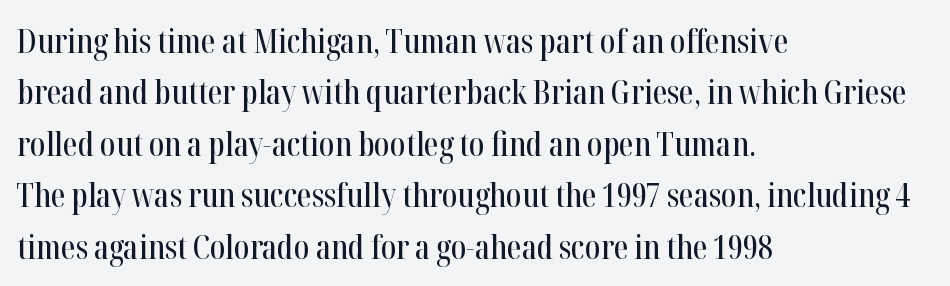
The face used here is proportionally spaced, like ordinary book or web type. I'd call this a serif setting — the letters wear small feet. Every row of glyphs begins at an identical x-position on the left. The gap between lines stays unmarked. Notice how descenders clear the ascenders below comfortably — that's standard leading.
